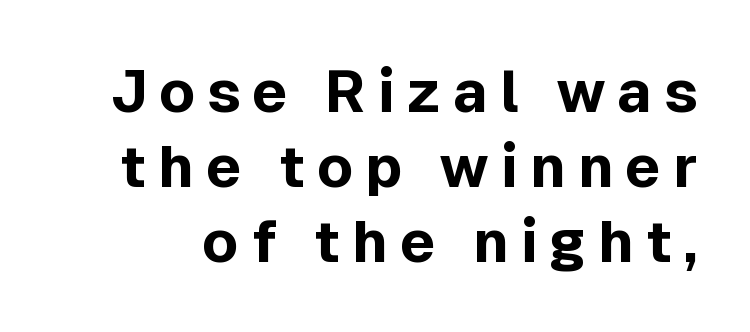
The image shows 59 px bold sans-serif type, upright; set normal line spacing (1.27x), unusually wide letter spacing (+0.2 em), not underlined; a medium x-height.
